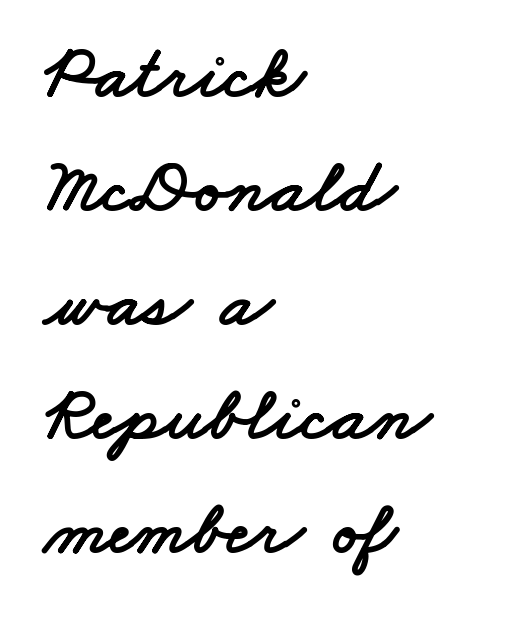
Font category for this specimen: sans-serif. These lines are rendered in a variable-pitch font. Decoration check: the copy has no underline. Which margin do the lines hug? The left one — the right edge is uneven.
